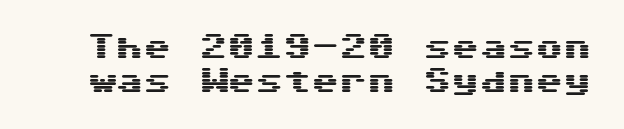
Q: Is the text italic (slanted)? A: No, it is upright.
Q: Is the typeface a serif or a sans-serif typeface? A: Sans-serif.
Q: Is the text underlined? A: No.
Q: Is the spacing between letters normal or unusually wide? A: Normal.
Q: Width (condensed, normal, or wide)? A: Wide.
Q: Stroke contrast? A: Medium.
Q: x-height? A: Medium.
